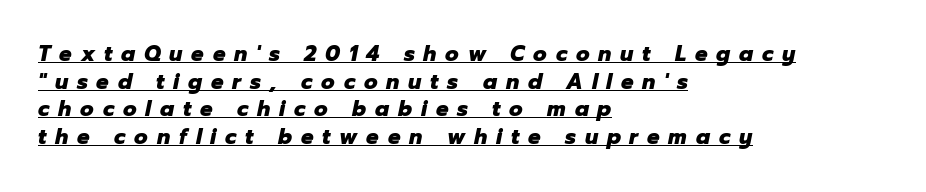
What weight is shown? A full bold with thick strokes. The rendered words wear a rule along their underside. The lines sit at an ordinary, default distance from one another. Between one letter and the next there's a generous, obvious gap. Notice how the passage keeps a crisp vertical edge on the left only. Characters are canted at an angle relative to the baseline's perpendicular.
